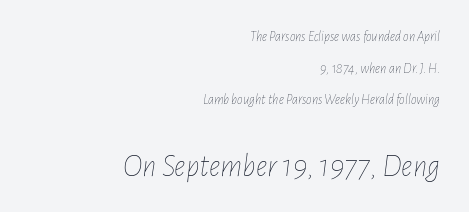
The image shows 32 px thin, condensed type, italic (leaning right); set right-aligned, loose line spacing (2.26x), normal letter spacing, not underlined; the second (bottom) block is 2.29x larger; low stroke contrast and a medium x-height.
